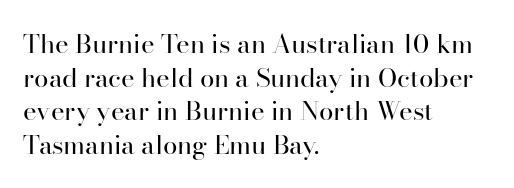
Interline gaps are of average width in this sample. In terms of posture, this sample is upright. Teacher's note: observe the even left margin — that is flush-left alignment. The cut favours lightness, reaching ordinary text weight at its darkest.
